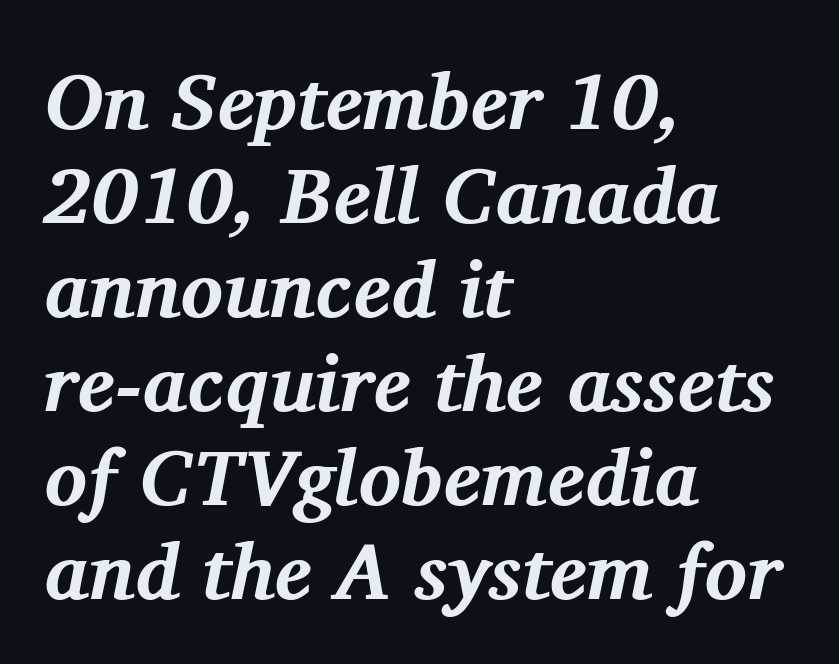
The image shows 79 px bold serif type, italic (leaning right); set left-aligned, line spacing 1.19x, normal letter spacing, not underlined; medium stroke contrast and a medium x-height.
